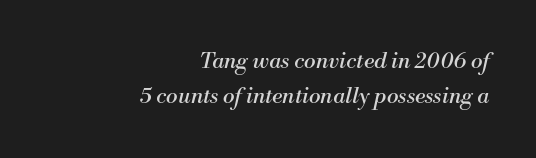
The image shows 22 px text type, italic (leaning right); set right-aligned, normal line spacing (1.59x), normal letter spacing, not underlined.
